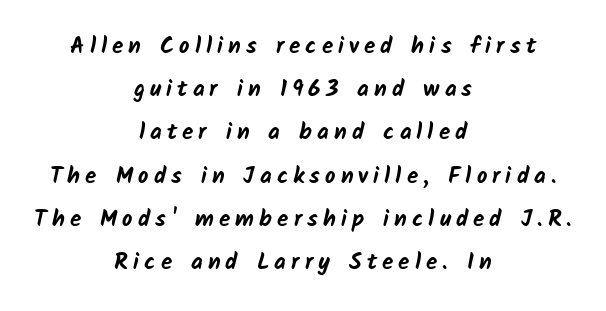
If you folded the block vertically in half, each line would mirror itself in length. The tracking jumps out immediately: characters are airy and widely separated. These lines carry a lot of weight — the face is fully bold. Has an underline been added? It has not.
